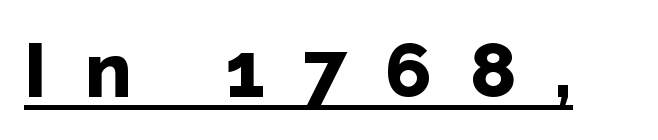
{"serif": "no", "italic": "no", "bold": "yes", "weight": "bold", "width": "normal", "stroke_contrast": "low", "x_height": "medium", "monospaced": "no", "underline": "yes", "letter_spacing": "wide", "letter_spacing_em": 0.49, "glyph_px": 77}
